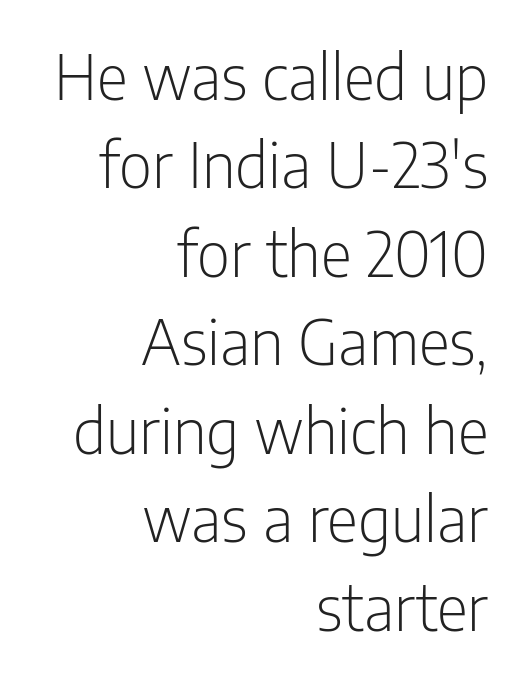
The image shows 61 px light, condensed sans-serif type, upright; set right-aligned, normal line spacing (1.45x), normal letter spacing, not underlined; low stroke contrast and a medium x-height.
